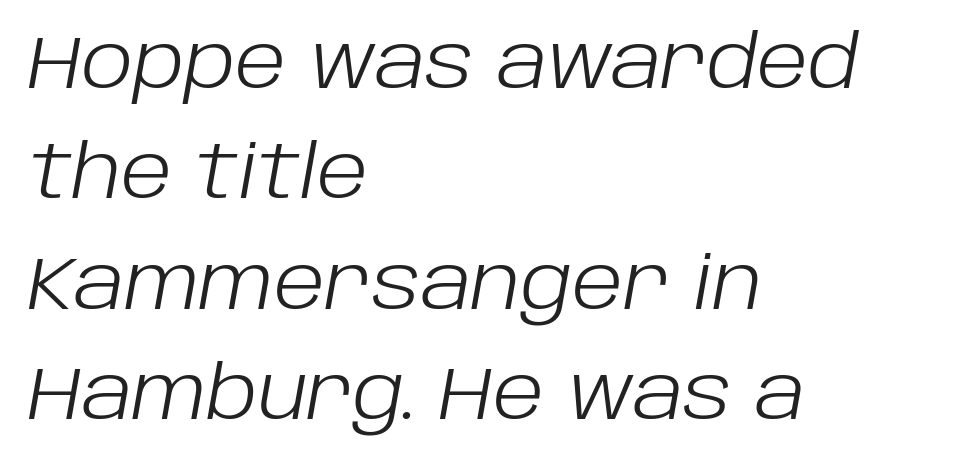
Q: Is the text bold? A: No.
Q: Is the text italic (slanted)? A: Yes, it leans right by about 10 degrees.
Q: Is the text underlined? A: No.
Q: How is the paragraph aligned? A: Left-aligned.
Q: Is the spacing between letters normal or unusually wide? A: Normal.
Q: Is the spacing between lines tight, normal or loose? A: Normal.
Q: Width (condensed, normal, or wide)? A: Normal.
Q: Stroke contrast? A: Low.
Q: x-height? A: Large.
Q: Monospaced? A: No.
